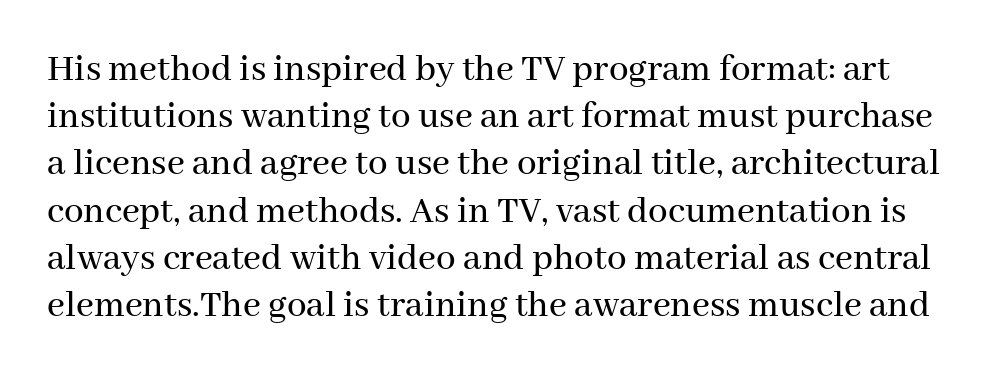
Standard letterfit; no display-style spreading of the glyphs. Tall strokes in this sample are plumb rather than angled. The strip under each line holds only bare page. Note the varied advance widths — an 'i' is clearly narrower than an 'm'.
